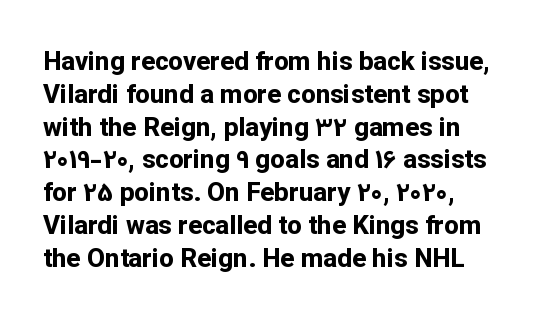
{"italic": "no", "bold": "yes", "underline": "no", "align": "left", "line_spacing": "normal", "line_spacing_ratio": 1.26, "letter_spacing": "normal", "letter_spacing_em": 0.0, "glyph_px": 26}
